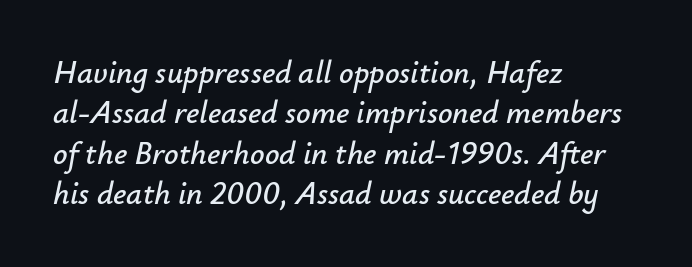
{"italic": "yes", "lean": "right", "slant_degrees": 12, "width": "normal", "stroke_contrast": "low", "x_height": "small", "monospaced": "no", "underline": "no", "align": "left", "line_spacing": "normal", "line_spacing_ratio": 1.26, "letter_spacing": "normal", "letter_spacing_em": 0.0, "glyph_px": 32}
